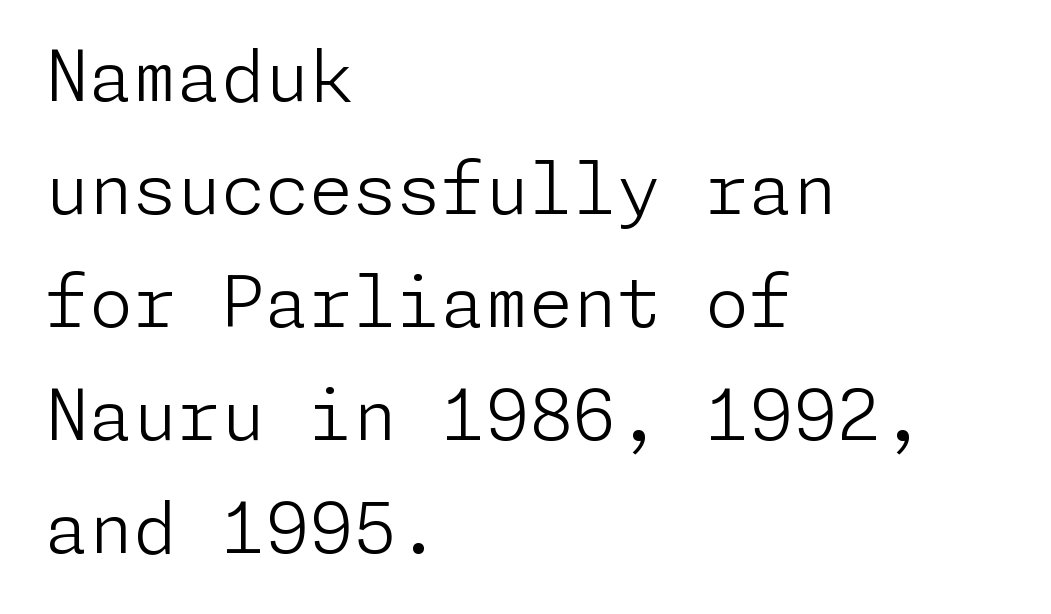
Does the type have serifs? No, each stem ends abruptly. The typeface has the unassuming heft of standard copy or less. A roman cut, with each character standing at attention. Unmarked baselines from the first word to the last.
